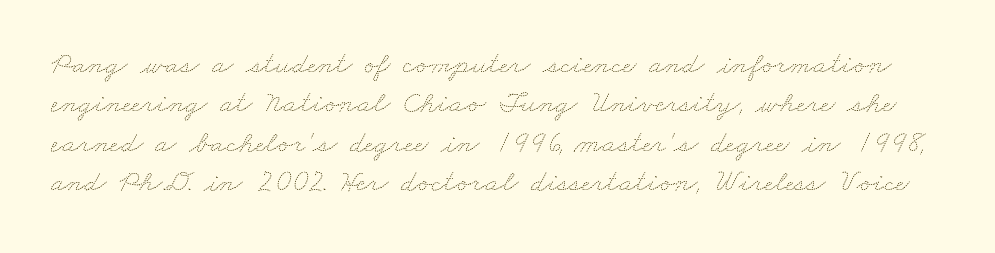
{"bold": "no", "weight": "thin", "width": "wide", "stroke_contrast": "medium", "x_height": "small", "monospaced": "no", "underline": "no", "line_spacing": "normal", "line_spacing_ratio": 1.27, "letter_spacing": "normal", "letter_spacing_em": 0.0, "glyph_px": 31}
